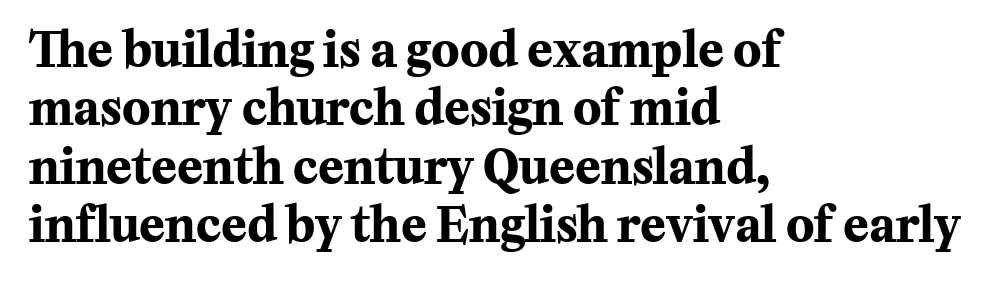
The image shows 47 px bold serif type, upright; set left-aligned, line spacing 1.24x, normal letter spacing, not underlined; medium stroke contrast and a medium x-height.
